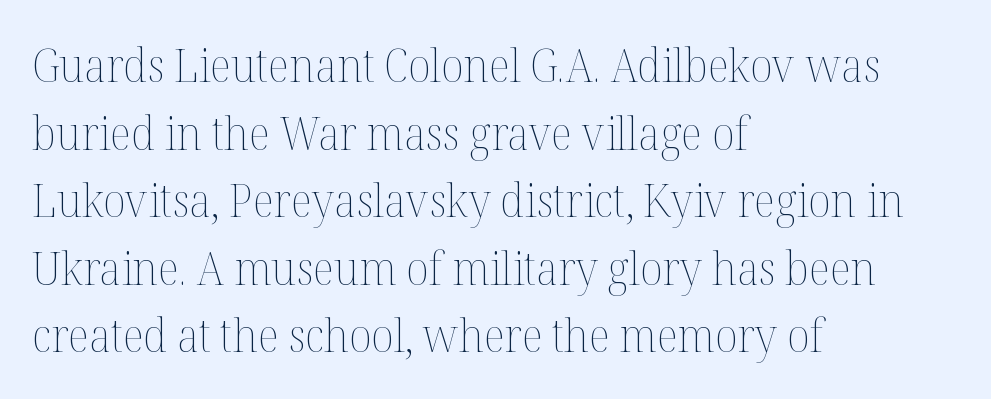
{"italic": "no", "bold": "no", "weight": "thin", "width": "normal", "stroke_contrast": "medium", "x_height": "medium", "monospaced": "no", "underline": "no", "align": "left", "line_spacing": "normal", "line_spacing_ratio": 1.47, "letter_spacing": "normal", "letter_spacing_em": 0.0, "glyph_px": 46}
